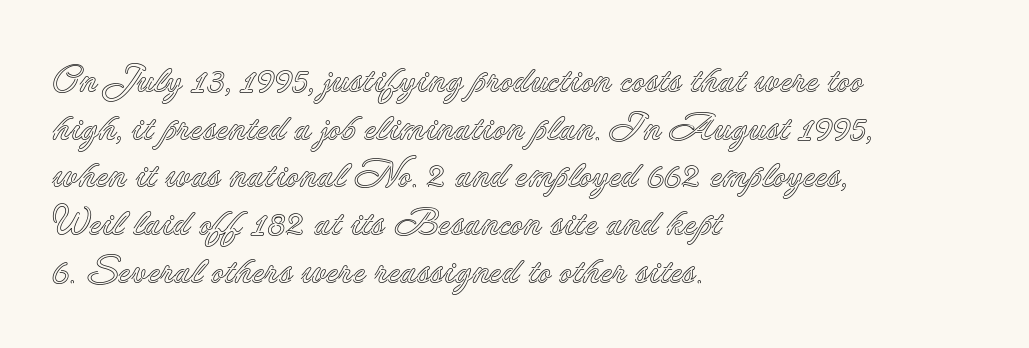
{"width": "normal", "x_height": "small", "monospaced": "no", "underline": "no", "align": "left", "line_spacing": "normal", "line_spacing_ratio": 1.29, "letter_spacing": "normal", "letter_spacing_em": 0.0, "glyph_px": 37}
